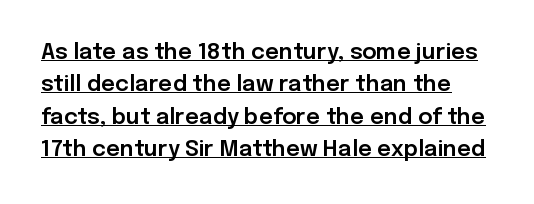
The image shows 22 px text type, upright; set normal line spacing (1.47x), normal letter spacing, underlined.
